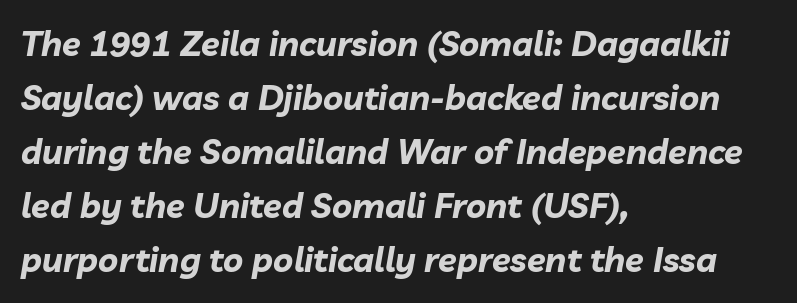
The paragraph has a hard left edge and a soft right edge. Words appear dense and cohesive because spacing is normal. The letters advance in unequal steps, a hallmark of proportional type. I'd describe the lettering as bold — thick and assertive. Notice how descenders clear the ascenders below comfortably — that's standard leading.
